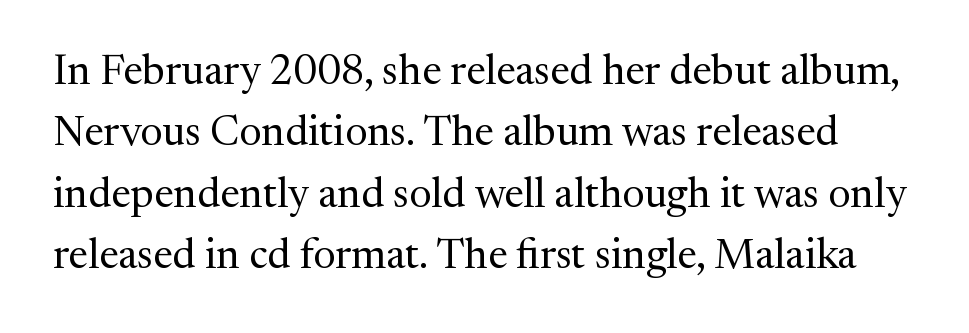
Q: Is the text bold? A: No.
Q: Is the text italic (slanted)? A: No, it is upright.
Q: Is the typeface a serif or a sans-serif typeface? A: Serif.
Q: Is the text underlined? A: No.
Q: Is the spacing between letters normal or unusually wide? A: Normal.
Q: Is the spacing between lines tight, normal or loose? A: Normal.
Q: Width (condensed, normal, or wide)? A: Normal.
Q: Stroke contrast? A: Medium.
Q: x-height? A: Medium.
Q: Monospaced? A: No.
